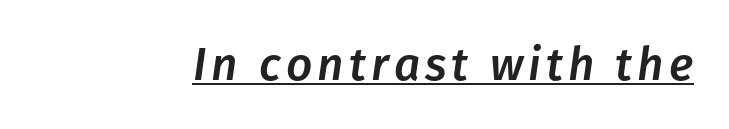
Notice how the stems are inclined rather than vertical — that's the hallmark of italics. The sample's only ornament is a line tracing under the words. A typesetter would call this proportional, since set widths differ per character.
